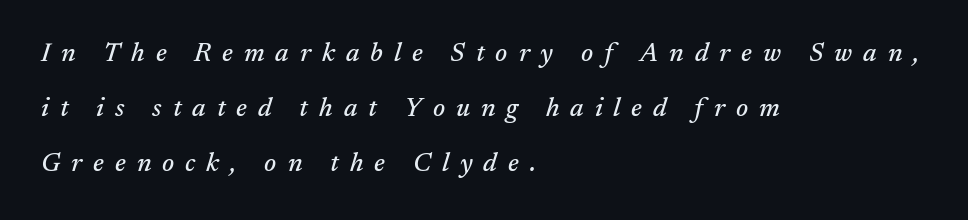
Q: Is the text italic (slanted)? A: Yes, it leans right by about 17 degrees.
Q: Is the text underlined? A: No.
Q: How is the paragraph aligned? A: Left-aligned.
Q: Is the spacing between letters normal or unusually wide? A: Unusually wide.
Q: Is the spacing between lines tight, normal or loose? A: Loose.
